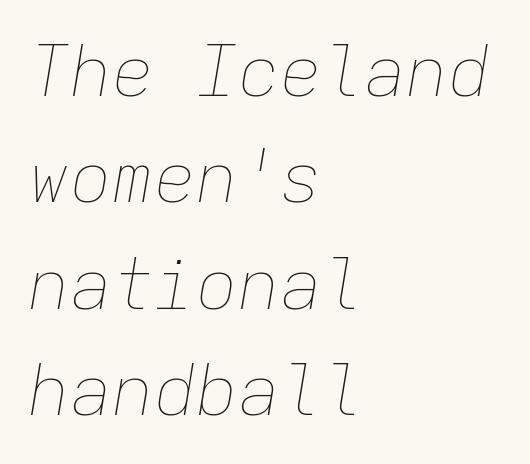
The cut favours lightness, reaching ordinary text weight at its darkest. Descenders hang freely into open space. The face used here has a pronounced slope to its letters. Look at the tracking — it's just the regular setting, nothing added. A typesetter would call this monospace, since all characters share one set width. Normally led — the rows are evenly, conventionally spaced.
